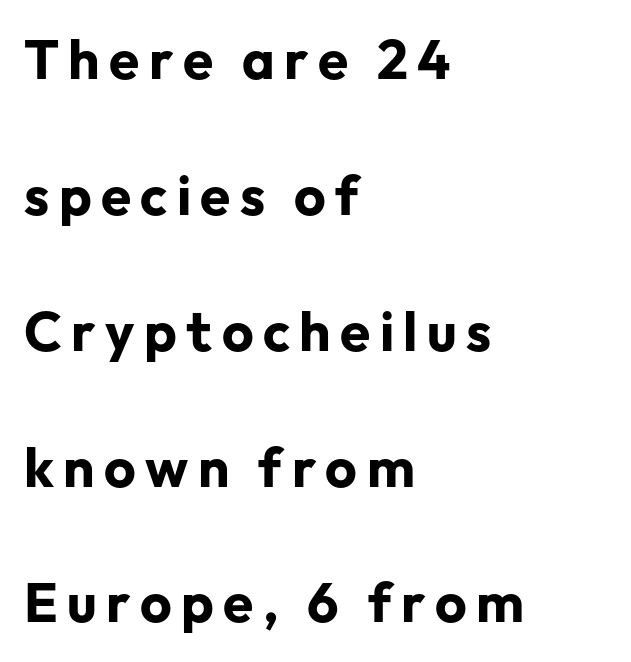
{"serif": "no", "italic": "no", "bold": "yes", "weight": "bold", "width": "normal", "stroke_contrast": "low", "x_height": "medium", "monospaced": "no", "underline": "no", "align": "left", "line_spacing": "loose", "line_spacing_ratio": 2.47, "glyph_px": 55}
